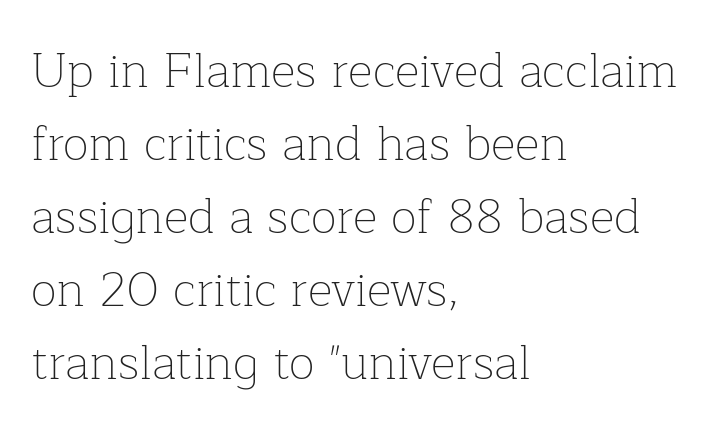
{"serif": "yes", "italic": "no", "bold": "no", "weight": "thin", "width": "normal", "stroke_contrast": "low", "x_height": "medium", "monospaced": "no", "underline": "no", "align": "left", "line_spacing": "normal", "line_spacing_ratio": 1.52, "letter_spacing": "normal", "letter_spacing_em": 0.0, "glyph_px": 48}
